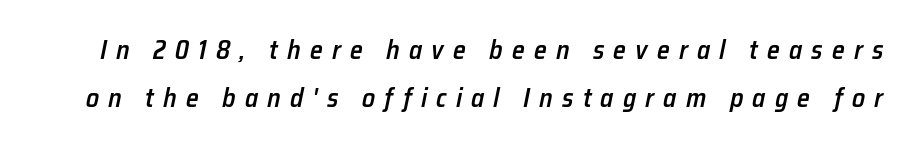
Q: Is the text bold? A: Semi-bold.
Q: Is the text italic (slanted)? A: Yes, it leans right by about 12 degrees.
Q: Is the text underlined? A: No.
Q: Is the spacing between letters normal or unusually wide? A: Unusually wide.
